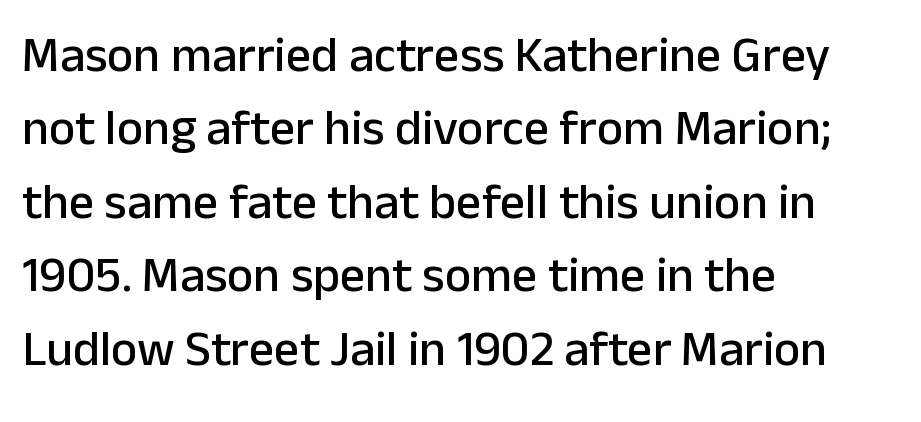
The image shows 50 px sans-serif type, upright; set left-aligned, normal line spacing (1.47x), normal letter spacing, not underlined; low stroke contrast and a medium x-height.
